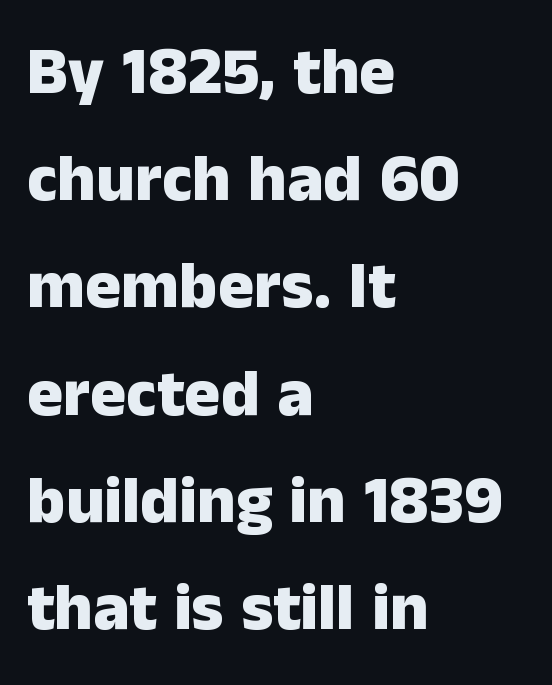
The image shows 67 px heavy sans-serif type, upright; set left-aligned, normal line spacing (1.6x), normal letter spacing, not underlined; low stroke contrast and a medium x-height.
